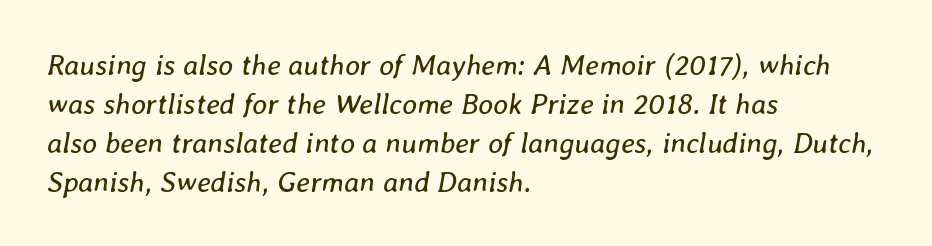
Beneath every word, the page is bare. The tracking reads as untouched default to a designer's eye. Notice how the passage keeps a crisp vertical edge on the left only. Vertical stems look standard width or narrower in stroke.
